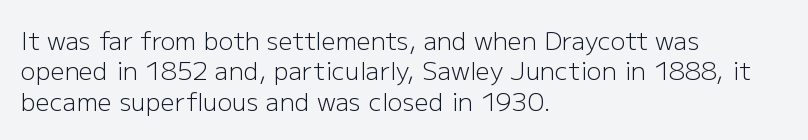
{"italic": "no", "bold": "no", "underline": "no", "align": "left", "line_spacing_ratio": 1.22, "letter_spacing": "normal", "letter_spacing_em": 0.0, "glyph_px": 25}
